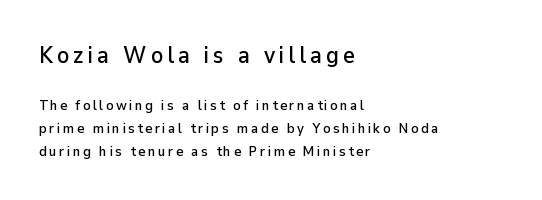
The image shows 23 px text type, upright; set left-aligned, normal line spacing (1.63x), not underlined; the first (top) block is 1.64x larger.
